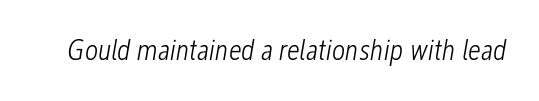
The image shows 29 px light, condensed type, italic (leaning right); set normal letter spacing, not underlined; low stroke contrast and a medium x-height.
